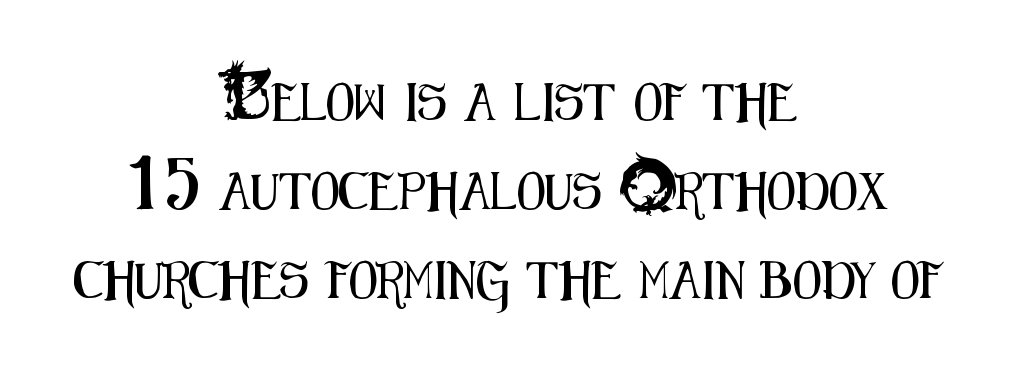
{"serif": "no", "italic": "no", "width": "condensed", "stroke_contrast": "medium", "x_height": "small", "monospaced": "no", "underline": "no", "align": "center", "line_spacing": "loose", "line_spacing_ratio": 2.41, "letter_spacing": "normal", "letter_spacing_em": 0.0, "glyph_px": 37}
